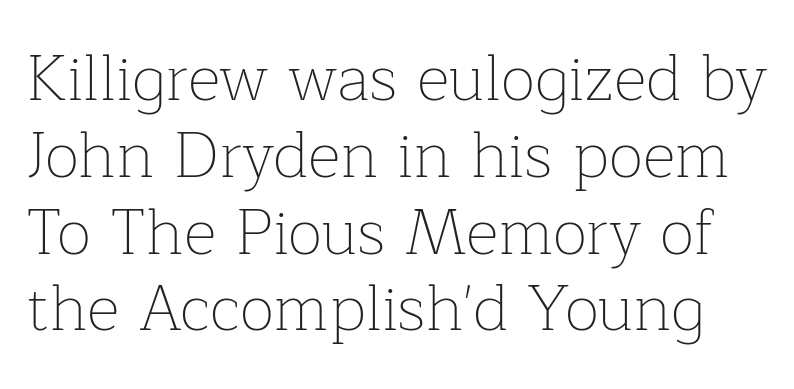
{"serif": "yes", "italic": "no", "bold": "no", "weight": "thin", "width": "normal", "stroke_contrast": "low", "x_height": "medium", "monospaced": "no", "underline": "no", "line_spacing_ratio": 1.2, "letter_spacing": "normal", "letter_spacing_em": 0.0, "glyph_px": 64}
